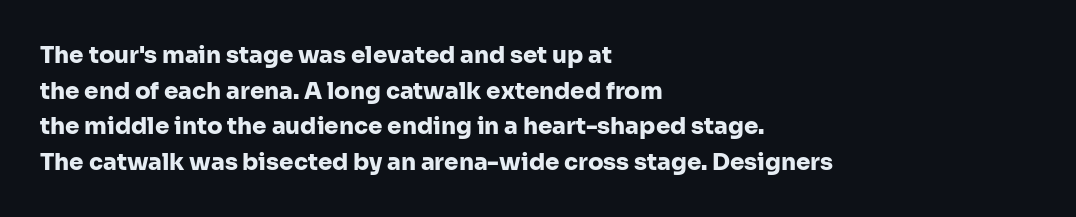
{"italic": "no", "bold": "yes", "underline": "no", "align": "left", "line_spacing": "normal", "line_spacing_ratio": 1.55, "letter_spacing": "normal", "letter_spacing_em": 0.0, "glyph_px": 23}
